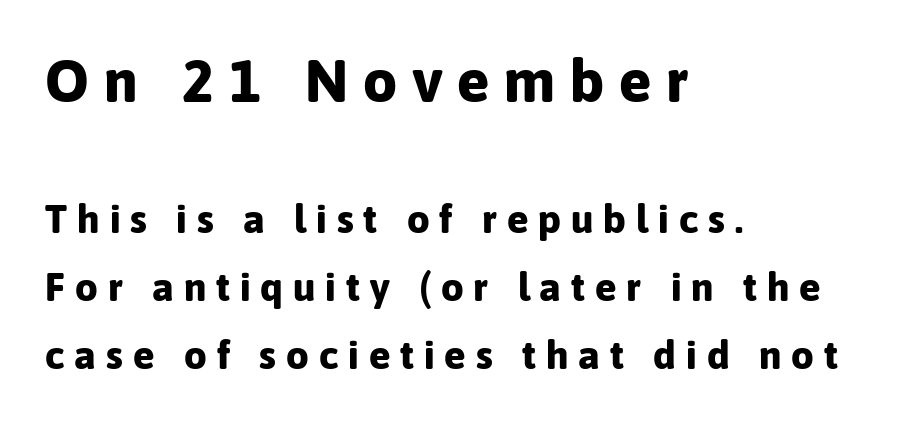
Grotesque or geometric, the face here clearly has no serifs. This is heavy type, rendered in bold. Bare-footed words on every line. The face used here is proportionally spaced, like ordinary book or web type.
